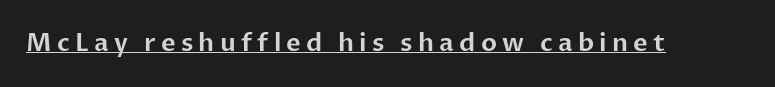
Q: Is the text italic (slanted)? A: No, it is upright.
Q: Is the text underlined? A: Yes.
Q: Is the spacing between letters normal or unusually wide? A: Unusually wide.
